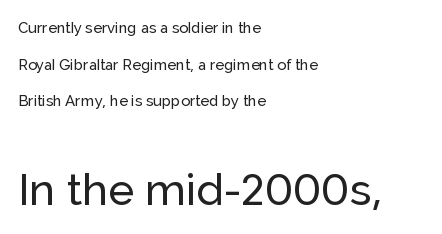
The image shows 44 px sans-serif type, upright; set left-aligned, loose line spacing (2.44x), normal letter spacing, not underlined; the second (bottom) block is 2.93x larger; low stroke contrast and a medium x-height.
